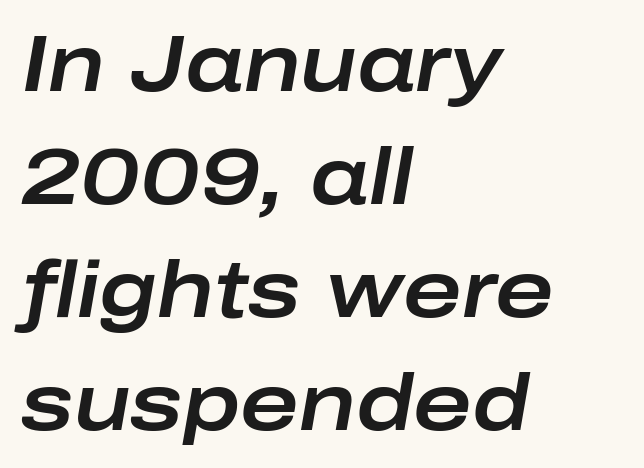
The image shows 79 px wide type, italic (leaning right); set left-aligned, normal line spacing (1.43x), normal letter spacing, not underlined; low stroke contrast and a medium x-height.
